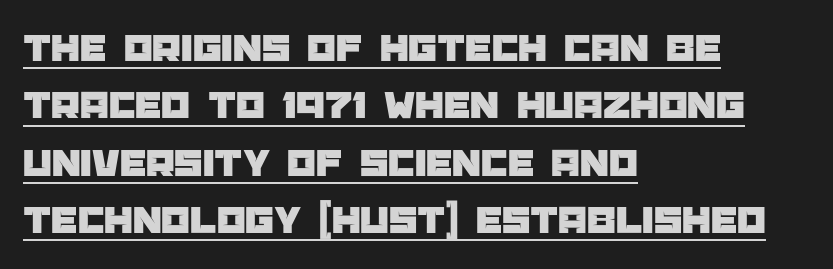
Q: Is the text italic (slanted)? A: No, it is upright.
Q: Is the typeface a serif or a sans-serif typeface? A: Sans-serif.
Q: Is the text underlined? A: Yes.
Q: How is the paragraph aligned? A: Left-aligned.
Q: Is the spacing between letters normal or unusually wide? A: Normal.
Q: Is the spacing between lines tight, normal or loose? A: Normal.
Q: Width (condensed, normal, or wide)? A: Normal.
Q: Stroke contrast? A: Low.
Q: x-height? A: Large.
Q: Monospaced? A: No.
